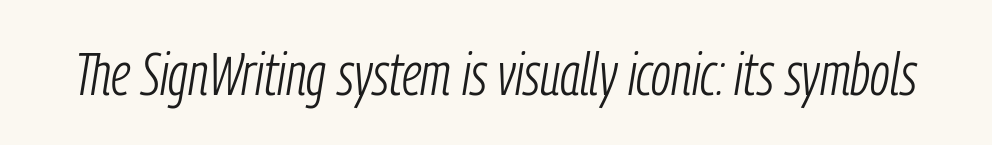
Q: Is the text bold? A: No.
Q: Is the text italic (slanted)? A: Yes, it leans right by about 9 degrees.
Q: Is the text underlined? A: No.
Q: Is the spacing between letters normal or unusually wide? A: Normal.
Q: Width (condensed, normal, or wide)? A: Condensed.
Q: Stroke contrast? A: Low.
Q: x-height? A: Medium.
Q: Monospaced? A: No.
